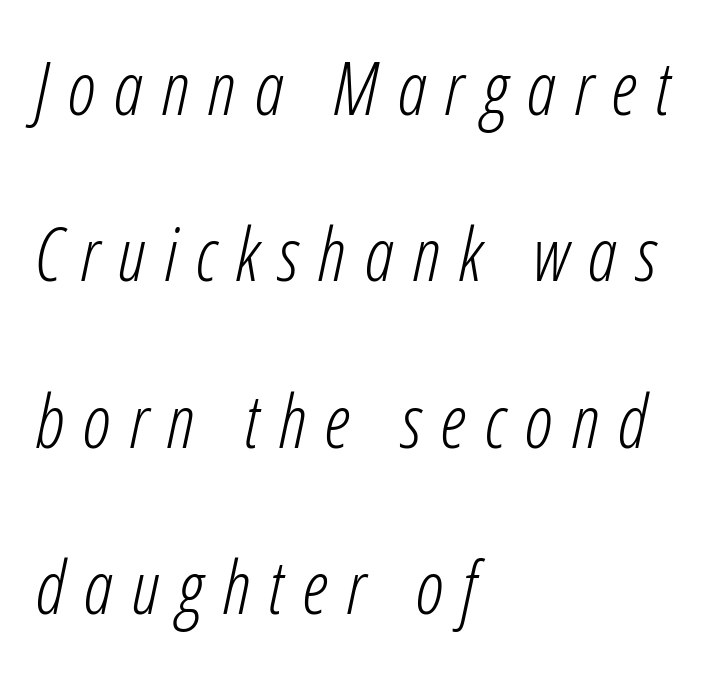
Each row of text sits above clean, open space. Summary of weight: not heavy and not bold. One-word summary of the alignment: left. This sample uses an oblique cut, with every glyph tilted off the vertical.
